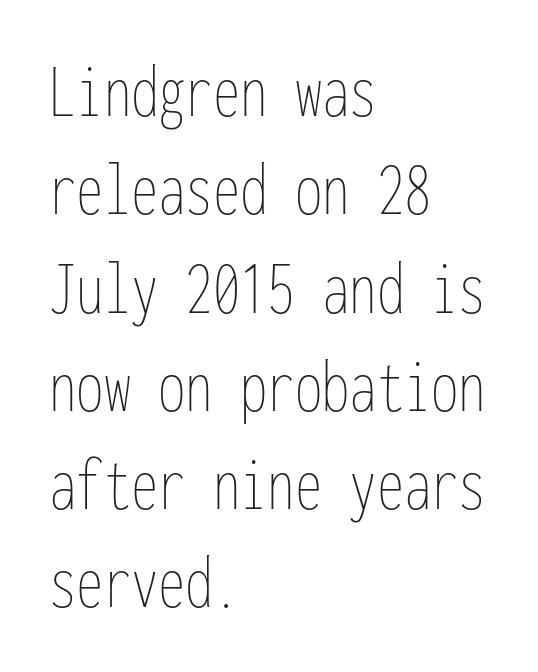
The image shows 78 px thin, condensed type, upright, monospaced; set left-aligned, normal line spacing (1.26x), normal letter spacing, not underlined; low stroke contrast and a medium x-height.
